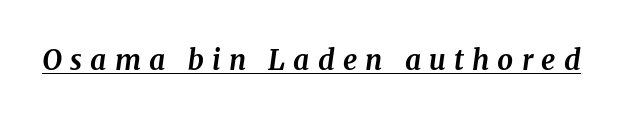
The image shows 28 px bold serif type, italic (leaning right); set unusually wide letter spacing (+0.29 em), underlined; medium stroke contrast and a medium x-height.
